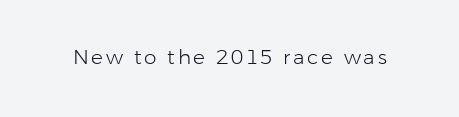
{"italic": "no", "bold": "no", "underline": "no", "glyph_px": 20}
